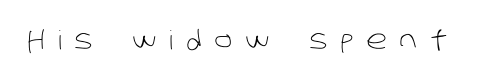
The image shows 26 px text type; set unusually wide letter spacing (+0.5 em), not underlined.
